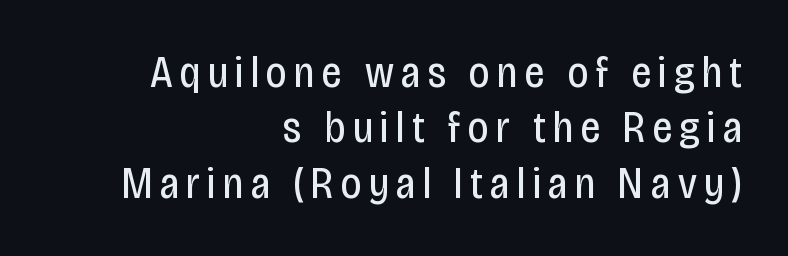
{"serif": "no", "italic": "no", "bold": "no", "weight": "regular", "width": "condensed", "stroke_contrast": "low", "x_height": "large", "monospaced": "no", "underline": "no", "align": "right", "line_spacing": "normal", "line_spacing_ratio": 1.26, "glyph_px": 44}
